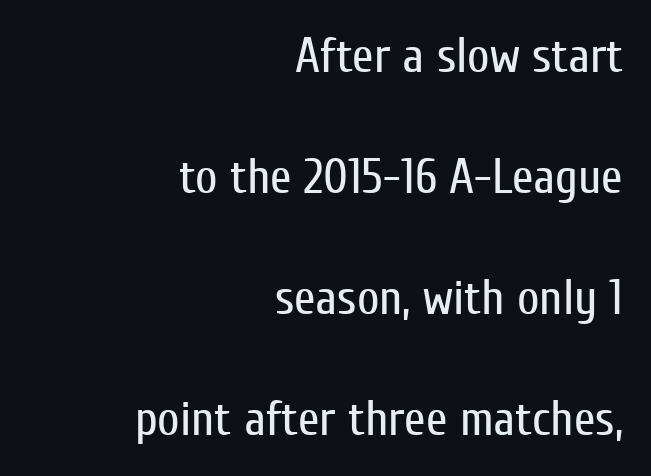
The image shows 49 px regular-weight, condensed sans-serif type, upright; set right-aligned, loose line spacing (2.47x), normal letter spacing, not underlined; low stroke contrast and a medium x-height.
